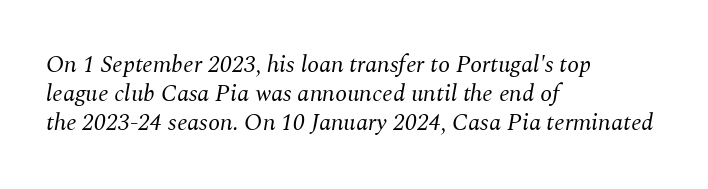
The image shows 24 px text type, italic (leaning right); set left-aligned, line spacing 1.21x, normal letter spacing, not underlined.
